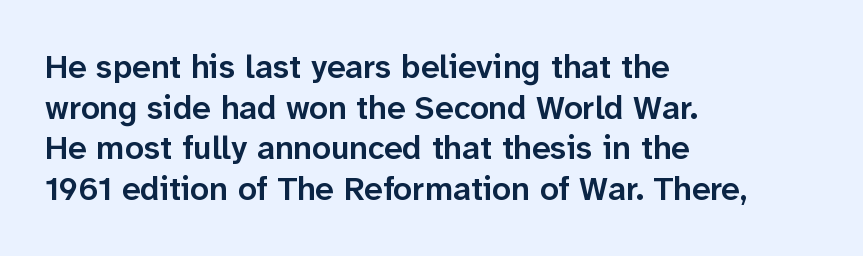
The image shows 33 px semibold sans-serif type, upright; set left-aligned, line spacing 1.23x, normal letter spacing, not underlined; low stroke contrast and a medium x-height.
